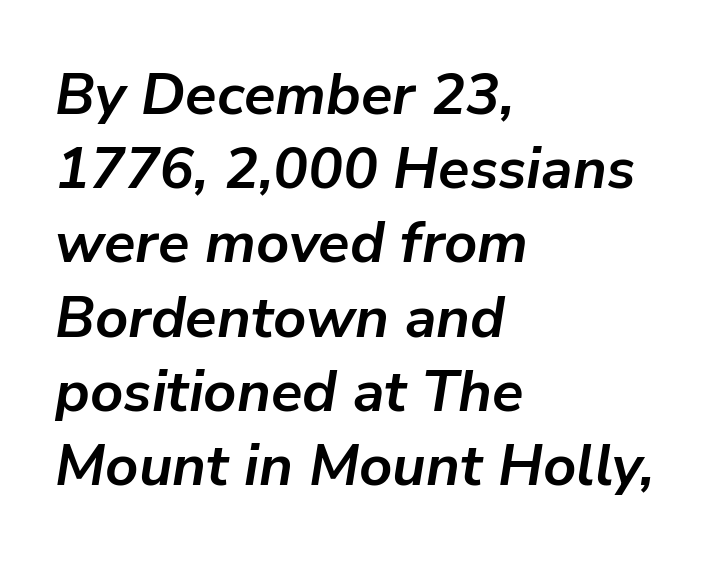
The image shows 58 px semibold type, italic (leaning right); set left-aligned, normal line spacing (1.28x), normal letter spacing, not underlined; low stroke contrast and a medium x-height.
